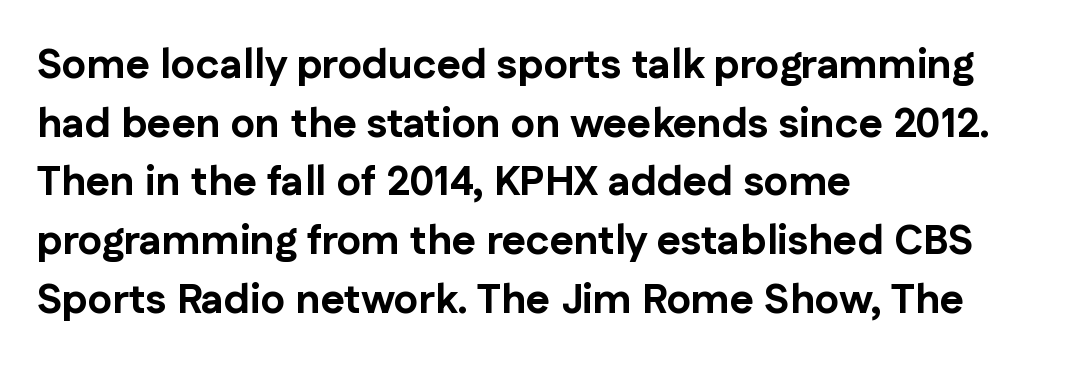
The image shows 41 px bold sans-serif type, upright; set left-aligned, normal line spacing (1.43x), normal letter spacing, not underlined; low stroke contrast and a medium x-height.
